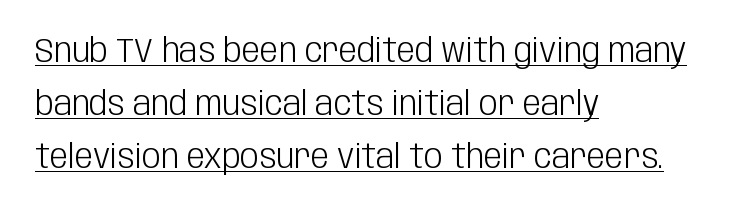
To sum up the face: it is a sans, with no serifs. The rendering anchors every line to the left-hand side. Think of a printed novel: that variable character pitch is what you see here. The typeface has the unassuming heft of standard copy or less. The passage shown stacks its lines at a standard gap. This is the regular roman posture of the typeface.
